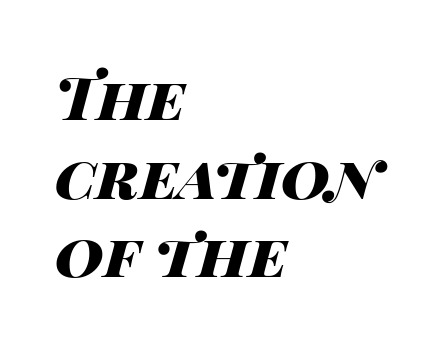
{"italic": "yes", "lean": "right", "slant_degrees": 14, "bold": "yes", "weight": "heavy", "width": "wide", "stroke_contrast": "high", "x_height": "large", "monospaced": "no", "underline": "no", "align": "left", "line_spacing": "normal", "line_spacing_ratio": 1.31, "letter_spacing": "normal", "letter_spacing_em": 0.0, "glyph_px": 60}
